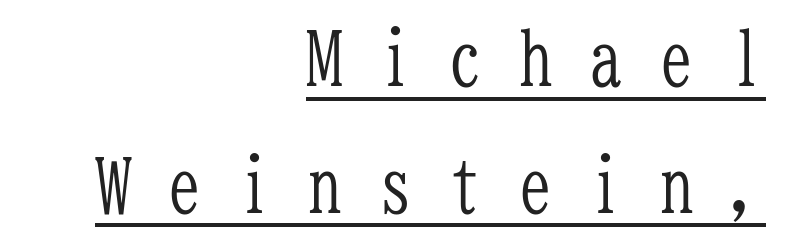
Right-aligned paragraph, ragged on the left. You could count columns in this text — the font is strictly monospaced. Weight class: somewhere from thin through regular. Descenders here cross a horizontal rule under the line.
